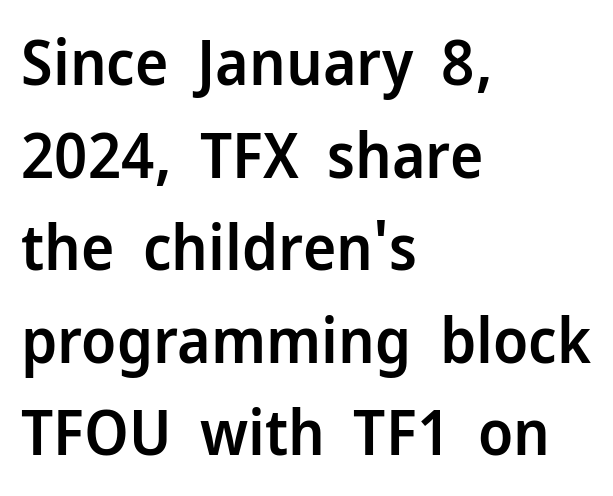
Q: Is the text bold? A: Semi-bold.
Q: Is the text italic (slanted)? A: No, it is upright.
Q: Is the typeface a serif or a sans-serif typeface? A: Sans-serif.
Q: Is the text underlined? A: No.
Q: How is the paragraph aligned? A: Left-aligned.
Q: Is the spacing between letters normal or unusually wide? A: Normal.
Q: Is the spacing between lines tight, normal or loose? A: Normal.
Q: Width (condensed, normal, or wide)? A: Normal.
Q: Stroke contrast? A: Low.
Q: x-height? A: Medium.
Q: Monospaced? A: No.
